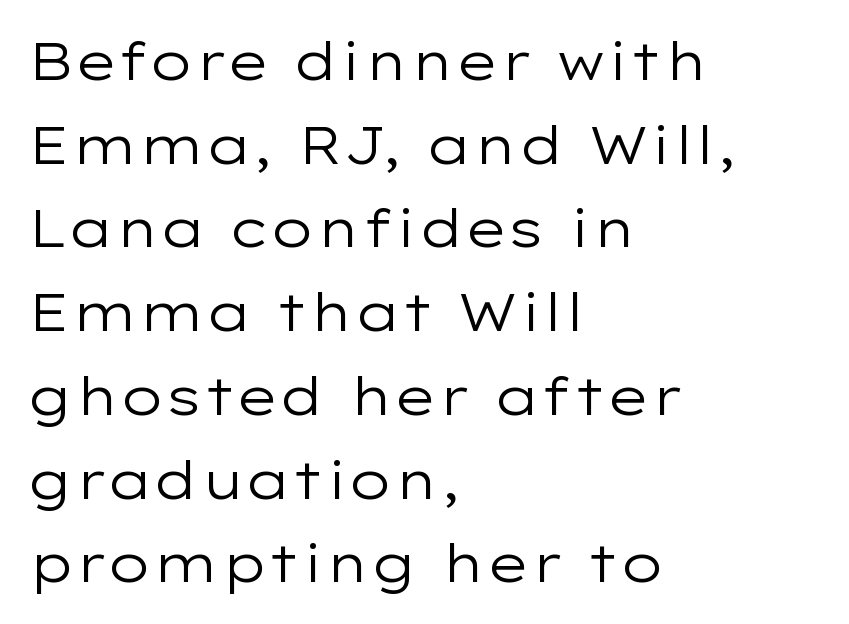
Q: Is the text bold? A: No.
Q: Is the text italic (slanted)? A: No, it is upright.
Q: Is the typeface a serif or a sans-serif typeface? A: Sans-serif.
Q: Is the text underlined? A: No.
Q: How is the paragraph aligned? A: Left-aligned.
Q: Is the spacing between letters normal or unusually wide? A: Normal.
Q: Is the spacing between lines tight, normal or loose? A: Normal.
Q: Width (condensed, normal, or wide)? A: Wide.
Q: Stroke contrast? A: Low.
Q: x-height? A: Medium.
Q: Monospaced? A: No.
